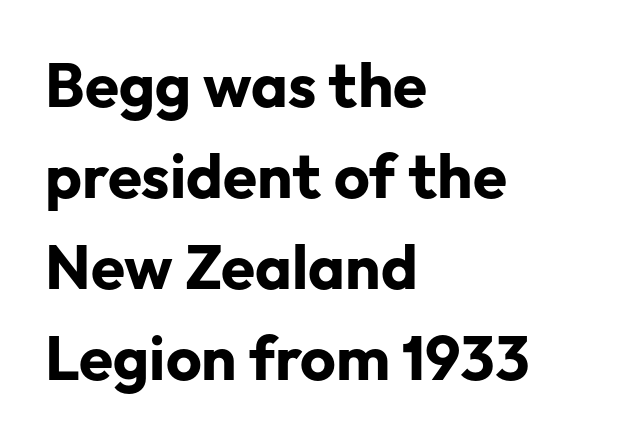
The image shows 62 px bold sans-serif type, upright; set left-aligned, normal line spacing (1.47x), normal letter spacing, not underlined; low stroke contrast and a medium x-height.
